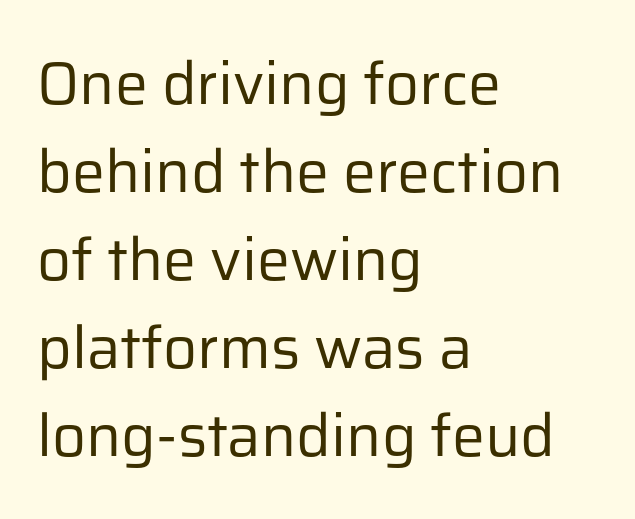
Q: Is the text bold? A: No.
Q: Is the text italic (slanted)? A: No, it is upright.
Q: Is the typeface a serif or a sans-serif typeface? A: Sans-serif.
Q: Is the text underlined? A: No.
Q: How is the paragraph aligned? A: Left-aligned.
Q: Is the spacing between letters normal or unusually wide? A: Normal.
Q: Is the spacing between lines tight, normal or loose? A: Normal.
Q: Width (condensed, normal, or wide)? A: Normal.
Q: Stroke contrast? A: Low.
Q: x-height? A: Medium.
Q: Monospaced? A: No.
